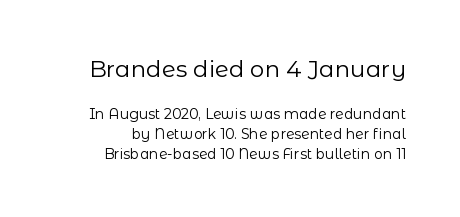
Q: Is the text bold? A: No.
Q: Is the text italic (slanted)? A: No, it is upright.
Q: Is the text underlined? A: No.
Q: Is the spacing between letters normal or unusually wide? A: Normal.
Q: Is the spacing between lines tight, normal or loose? A: Normal.
Q: Which block of text is set in a larger size, the first (top) or the second (bottom)? A: The first (top) one.
